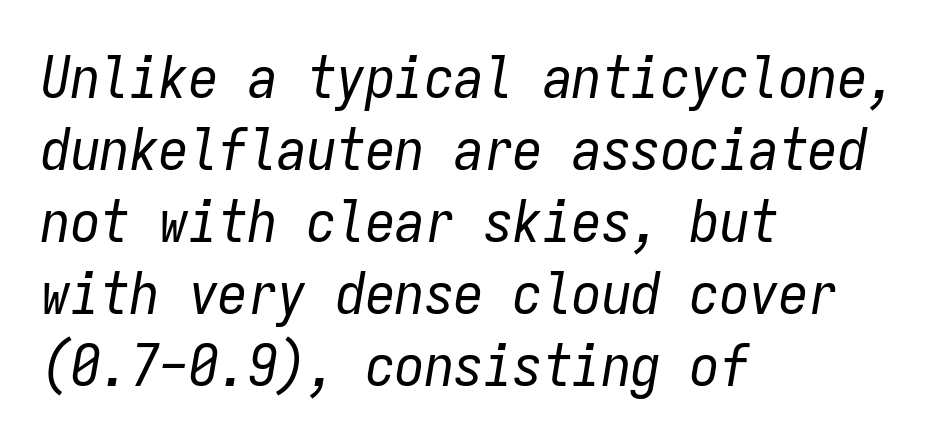
{"italic": "yes", "lean": "right", "slant_degrees": 9, "bold": "no", "weight": "regular", "width": "condensed", "stroke_contrast": "low", "x_height": "medium", "monospaced": "yes", "underline": "no", "align": "left", "line_spacing_ratio": 1.22, "letter_spacing": "normal", "letter_spacing_em": 0.0, "glyph_px": 59}
